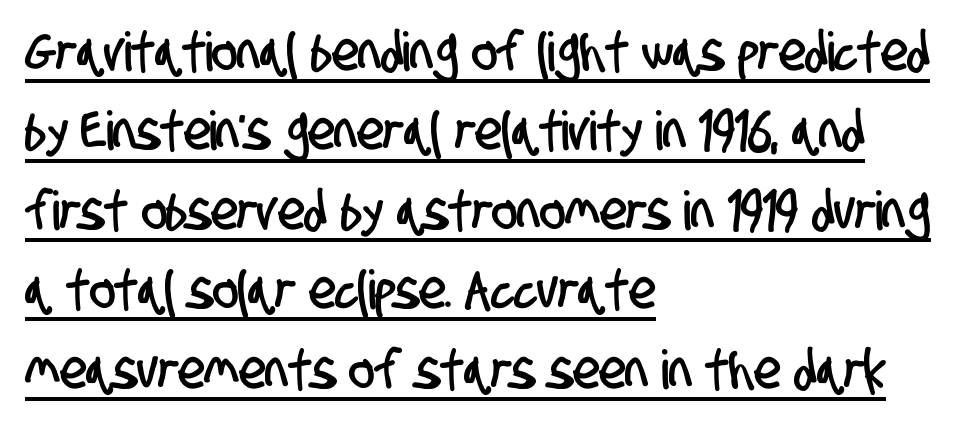
The string is rendered with underlining switched on. The block of text has a typical density, with ordinary space between rows. Nope, no serifs anywhere on these letters. The paragraph shown leans on its left margin. Short note: letters normally spaced. The rendering uses natural spacing where letterforms have individual widths.
